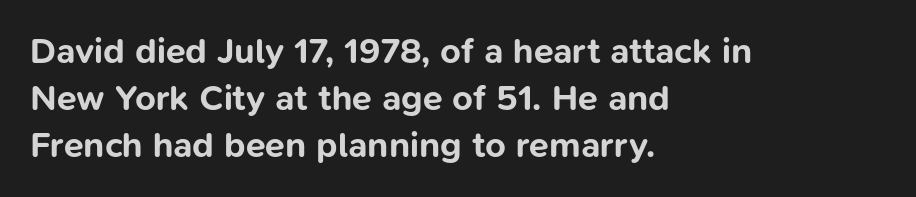
Q: Is the text bold? A: Yes.
Q: Is the text italic (slanted)? A: No, it is upright.
Q: Is the typeface a serif or a sans-serif typeface? A: Sans-serif.
Q: Is the text underlined? A: No.
Q: How is the paragraph aligned? A: Left-aligned.
Q: Is the spacing between letters normal or unusually wide? A: Normal.
Q: Is the spacing between lines tight, normal or loose? A: Normal.
Q: Width (condensed, normal, or wide)? A: Normal.
Q: Stroke contrast? A: Low.
Q: x-height? A: Medium.
Q: Monospaced? A: No.
